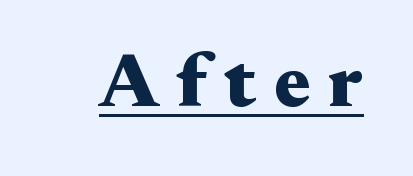
Has an underline been added? It has. Quick note: not italic, upright. Does the type have serifs? Yes, each stem ends in a small foot. The line texture is sparse and dotted thanks to wide tracking. Here the designer chose a conventional face with non-uniform glyph widths.
